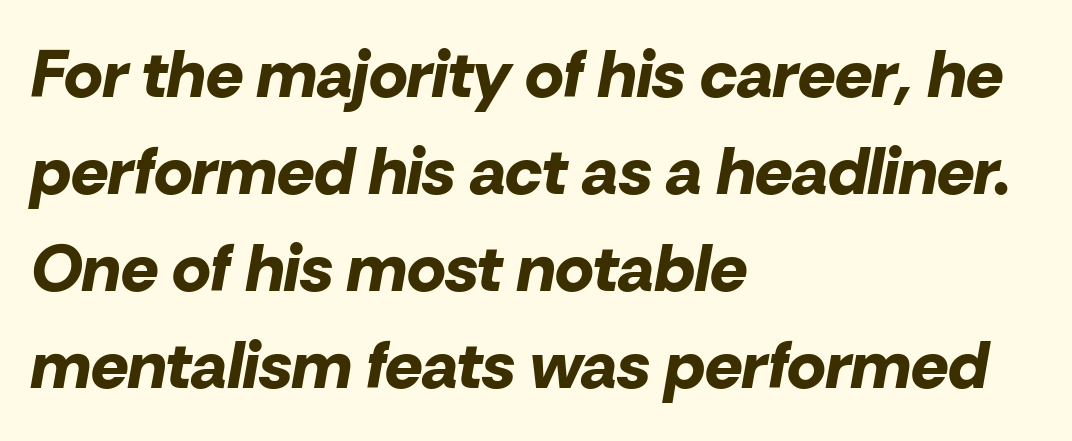
Compared with typical paragraphs, the rows here are spaced about the same. The passage is arranged the way most books set body copy — flush left. Quick note: underline off. Note the varied advance widths — an 'i' is clearly narrower than an 'm'. The line texture is even and compact thanks to regular tracking.
